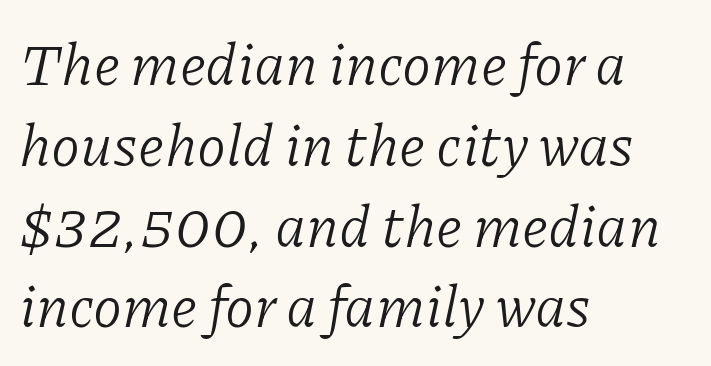
Q: Is the text bold? A: No.
Q: Is the text italic (slanted)? A: Yes, it leans right by about 11 degrees.
Q: Is the typeface a serif or a sans-serif typeface? A: Serif.
Q: Is the text underlined? A: No.
Q: How is the paragraph aligned? A: Left-aligned.
Q: Is the spacing between letters normal or unusually wide? A: Normal.
Q: Is the spacing between lines tight, normal or loose? A: Normal.
Q: Width (condensed, normal, or wide)? A: Normal.
Q: Stroke contrast? A: Low.
Q: x-height? A: Medium.
Q: Monospaced? A: No.
